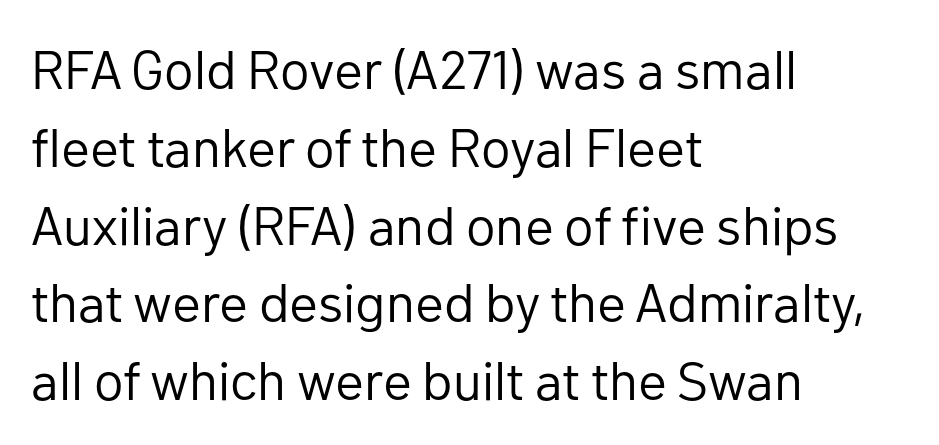
Note the varied advance widths — an 'i' is clearly narrower than an 'm'. Plain, unruled lines of type. Note: no serifs on the glyphs. What stands out about the letter spacing? Nothing — it is the standard amount.
